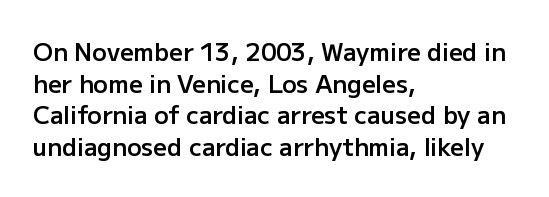
The image shows 24 px text type, upright; set left-aligned, normal line spacing (1.32x), normal letter spacing, not underlined.
